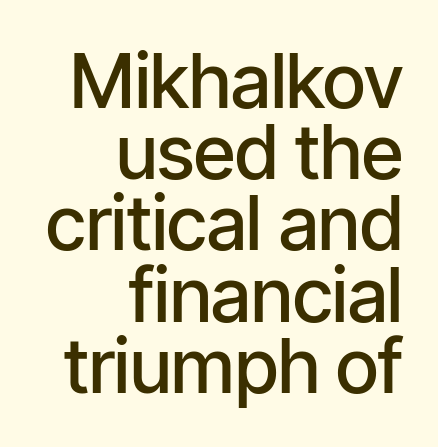
The image shows 75 px semibold, condensed sans-serif type, upright; set right-aligned, tight line spacing (0.95x), normal letter spacing, not underlined; low stroke contrast and a medium x-height.
